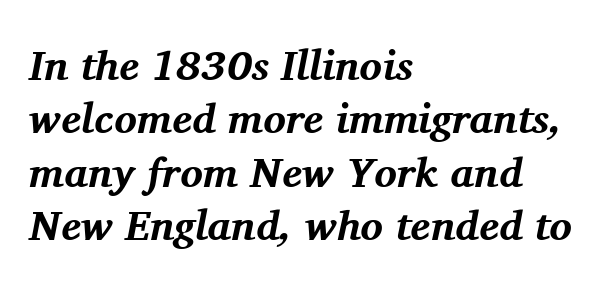
{"serif": "yes", "italic": "yes", "lean": "right", "slant_degrees": 11, "bold": "yes", "weight": "bold", "width": "normal", "stroke_contrast": "medium", "x_height": "medium", "monospaced": "no", "underline": "no", "align": "left", "line_spacing": "normal", "line_spacing_ratio": 1.27, "letter_spacing": "normal", "letter_spacing_em": 0.0, "glyph_px": 42}
